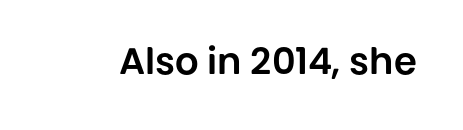
The image shows 37 px sans-serif type, upright; set normal letter spacing, not underlined; low stroke contrast and a large x-height.
